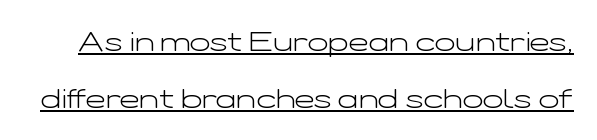
Quick note: not italic, upright. The passage shown has conventional tracking throughout. Stroke thickness stays within the range of a standard reading face or lighter. Notice how a bar underscores the lettering throughout. You could fit nearly another row in the gap between these rows.
